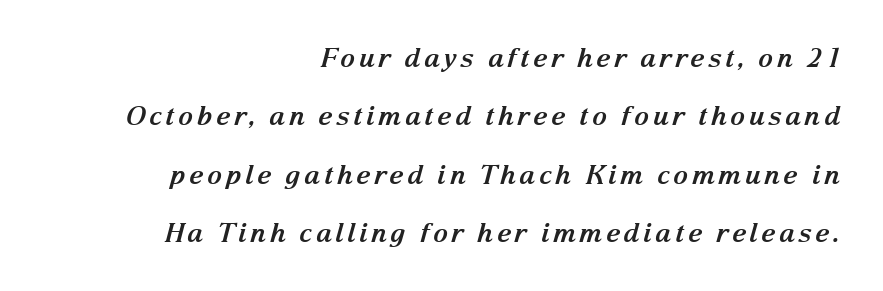
Q: Is the text bold? A: Yes.
Q: Is the text italic (slanted)? A: Yes, it leans right by about 15 degrees.
Q: Is the text underlined? A: No.
Q: How is the paragraph aligned? A: Right-aligned.
Q: Is the spacing between lines tight, normal or loose? A: Loose.
